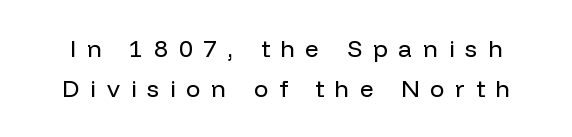
Compared with typical paragraphs, the rows here are spaced about the same. Ordinary non-slanted type is in use. Is the type heavy? It reads as light-to-regular instead. Letter spacing: wide. The string is rendered with underlining switched off.
